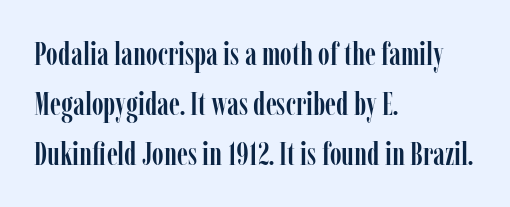
Q: Is the text italic (slanted)? A: No, it is upright.
Q: Is the typeface a serif or a sans-serif typeface? A: Serif.
Q: Is the text underlined? A: No.
Q: How is the paragraph aligned? A: Left-aligned.
Q: Is the spacing between letters normal or unusually wide? A: Normal.
Q: Is the spacing between lines tight, normal or loose? A: Normal.
Q: Width (condensed, normal, or wide)? A: Condensed.
Q: Stroke contrast? A: Low.
Q: x-height? A: Medium.
Q: Monospaced? A: No.
